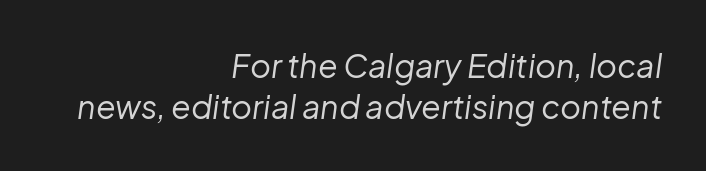
Compared with ordinary roman type, these characters are visibly tilted. How would I describe the line gaps? Plain and ordinary. The letterforms sit at book weight or below. Leftover space on each line is placed entirely before the opening word.
